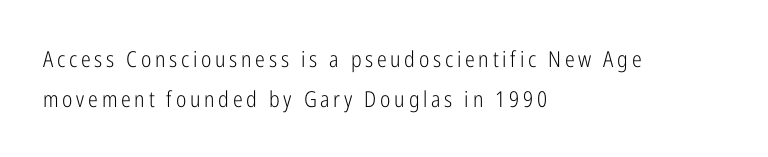
{"italic": "no", "bold": "no", "underline": "no", "align": "left", "line_spacing_ratio": 1.8, "glyph_px": 22}
